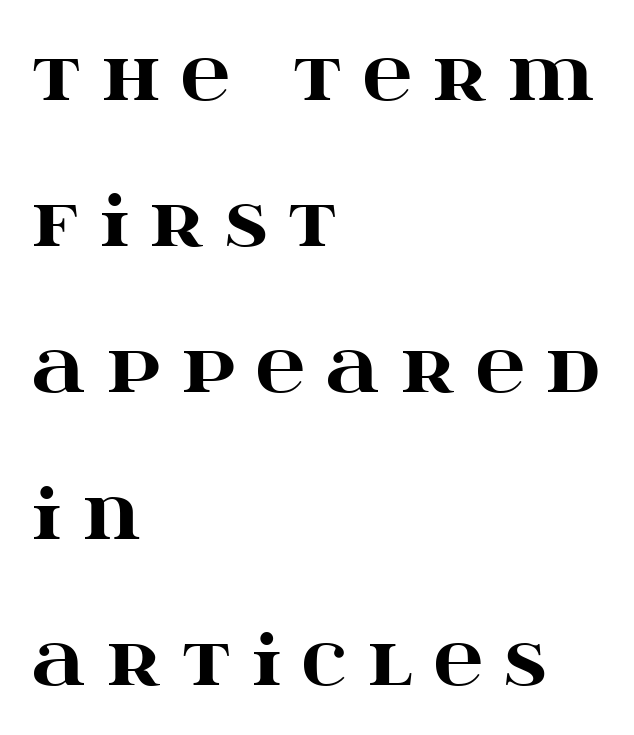
The image shows 68 px heavy, wide serif type, upright; set left-aligned, loose line spacing (2.15x), unusually wide letter spacing (+0.31 em), not underlined; high stroke contrast and a large x-height.
